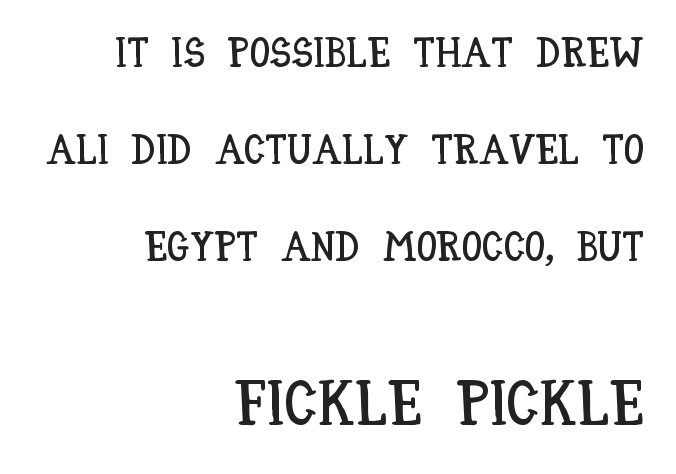
The image shows 62 px condensed type, upright; set right-aligned, loose line spacing (2.36x), normal letter spacing, not underlined; the second (bottom) block is 1.51x larger; low stroke contrast and a large x-height.
